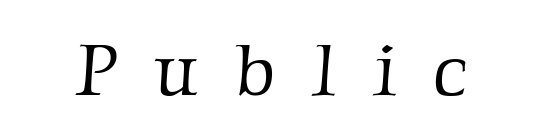
The image shows 74 px light serif type; set unusually wide letter spacing (+0.49 em), not underlined; low stroke contrast and a medium x-height.
